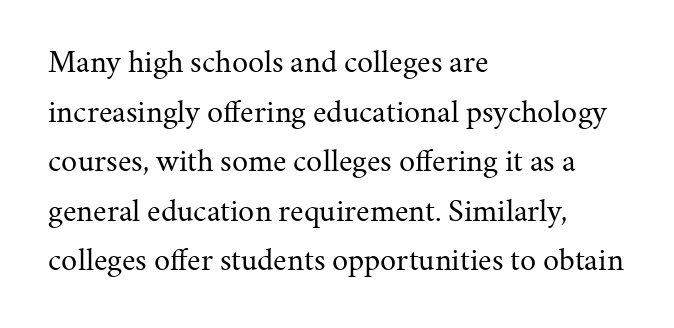
The tracking reads as untouched default to a designer's eye. Each letter keeps its own natural width here, so spacing adapts to shape. Posture: upright roman. Small tapered or slab feet sit at the stroke ends, so this counts as serif.
